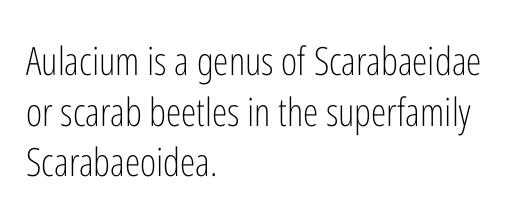
Q: Is the text bold? A: No.
Q: Is the text italic (slanted)? A: No, it is upright.
Q: Is the typeface a serif or a sans-serif typeface? A: Sans-serif.
Q: Is the text underlined? A: No.
Q: How is the paragraph aligned? A: Left-aligned.
Q: Is the spacing between letters normal or unusually wide? A: Normal.
Q: Is the spacing between lines tight, normal or loose? A: Normal.
Q: Width (condensed, normal, or wide)? A: Condensed.
Q: Stroke contrast? A: Low.
Q: x-height? A: Medium.
Q: Monospaced? A: No.
